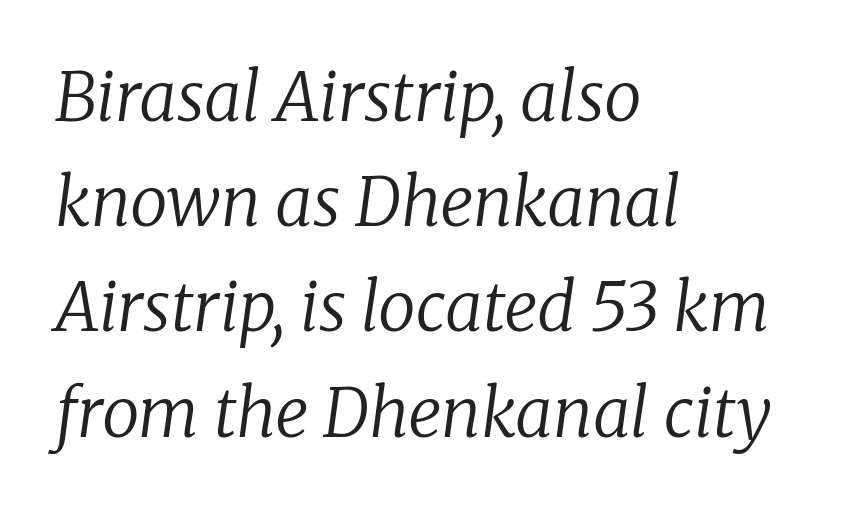
{"serif": "yes", "italic": "yes", "lean": "right", "slant_degrees": 8, "bold": "no", "weight": "regular", "width": "normal", "stroke_contrast": "low", "x_height": "medium", "monospaced": "no", "underline": "no", "align": "left", "line_spacing": "normal", "line_spacing_ratio": 1.57, "letter_spacing": "normal", "letter_spacing_em": 0.0, "glyph_px": 67}
